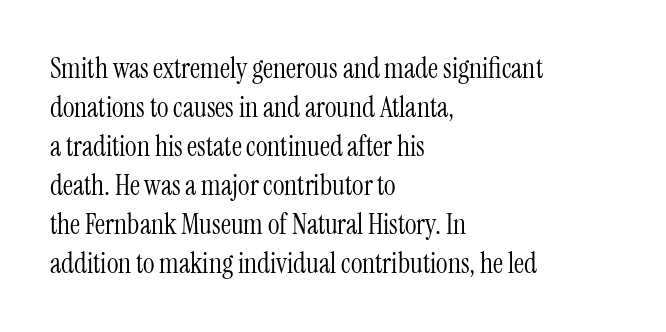
Q: Is the text bold? A: No.
Q: Is the text italic (slanted)? A: No, it is upright.
Q: Is the typeface a serif or a sans-serif typeface? A: Serif.
Q: Is the text underlined? A: No.
Q: How is the paragraph aligned? A: Left-aligned.
Q: Is the spacing between letters normal or unusually wide? A: Normal.
Q: Is the spacing between lines tight, normal or loose? A: Normal.
Q: Width (condensed, normal, or wide)? A: Condensed.
Q: Stroke contrast? A: Medium.
Q: x-height? A: Medium.
Q: Monospaced? A: No.
